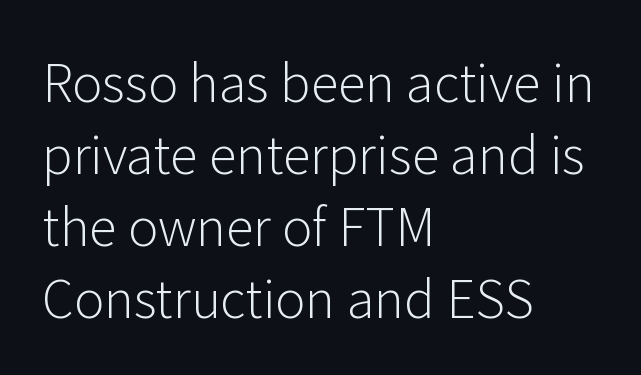
{"serif": "no", "italic": "no", "bold": "no", "weight": "light", "width": "normal", "stroke_contrast": "low", "x_height": "medium", "monospaced": "no", "underline": "no", "align": "left", "line_spacing": "normal", "line_spacing_ratio": 1.41, "letter_spacing": "normal", "letter_spacing_em": 0.0, "glyph_px": 51}
